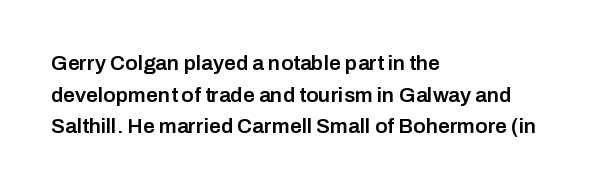
The image shows 21 px text type, upright; set left-aligned, normal line spacing (1.51x), normal letter spacing, not underlined.
